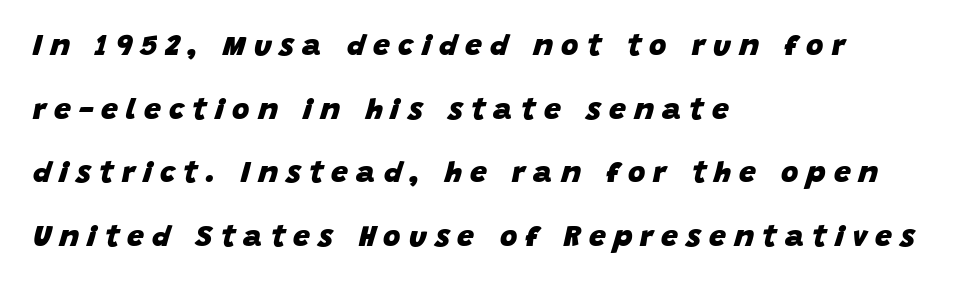
{"italic": "yes", "lean": "right", "slant_degrees": 15, "bold": "yes", "weight": "heavy", "width": "normal", "stroke_contrast": "low", "x_height": "large", "monospaced": "no", "underline": "no", "align": "left", "line_spacing": "loose", "line_spacing_ratio": 2.12, "letter_spacing": "wide", "letter_spacing_em": 0.27, "glyph_px": 30}
